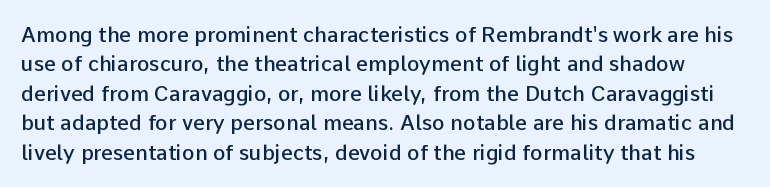
{"italic": "no", "bold": "semi", "underline": "no", "line_spacing": "normal", "line_spacing_ratio": 1.4, "letter_spacing": "normal", "letter_spacing_em": 0.0, "glyph_px": 21}
